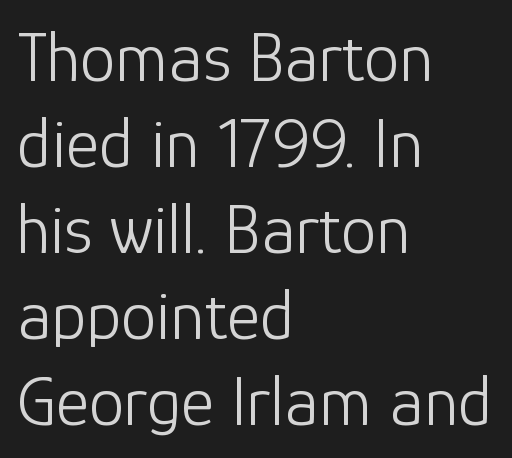
The image shows 71 px light sans-serif type, upright; set left-aligned, line spacing 1.21x, normal letter spacing, not underlined; low stroke contrast and a medium x-height.
